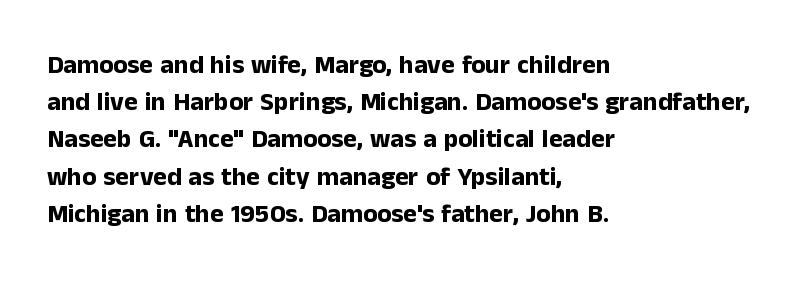
Q: Is the text bold? A: Yes.
Q: Is the text italic (slanted)? A: No, it is upright.
Q: Is the text underlined? A: No.
Q: How is the paragraph aligned? A: Left-aligned.
Q: Is the spacing between letters normal or unusually wide? A: Normal.
Q: Is the spacing between lines tight, normal or loose? A: Normal.
